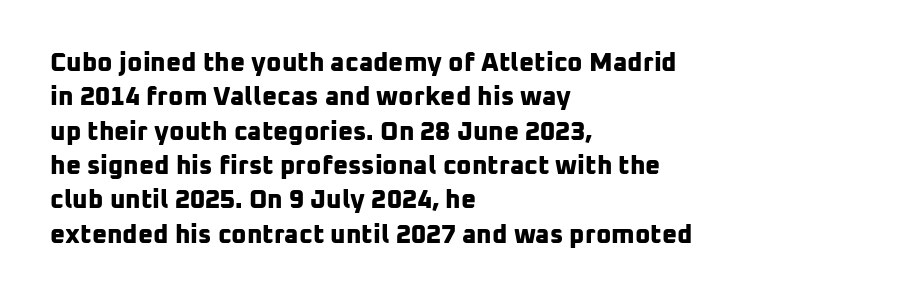
{"bold": "yes", "underline": "no", "align": "left", "line_spacing": "normal", "line_spacing_ratio": 1.32, "letter_spacing": "normal", "letter_spacing_em": 0.0, "glyph_px": 26}
